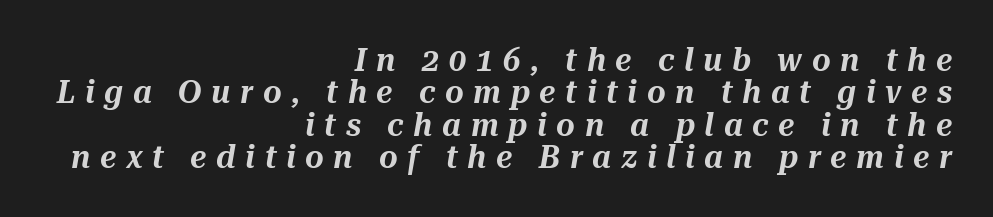
Look at the tracking — it's clearly loosened, letters drifting apart. Descenders hang freely into open space. Emphasis-style slanted type is in use. Horizontally, the lines are justified to the trailing edge only.
